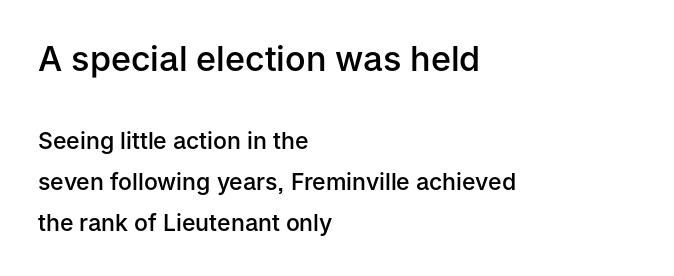
These lines were composed using upright roman letters. This is sans-serif lettering, the kind often seen on screens and signage. Check the space under the baseline: it is left empty. Here the glyphs are tracked normally, forming tight word shapes.
